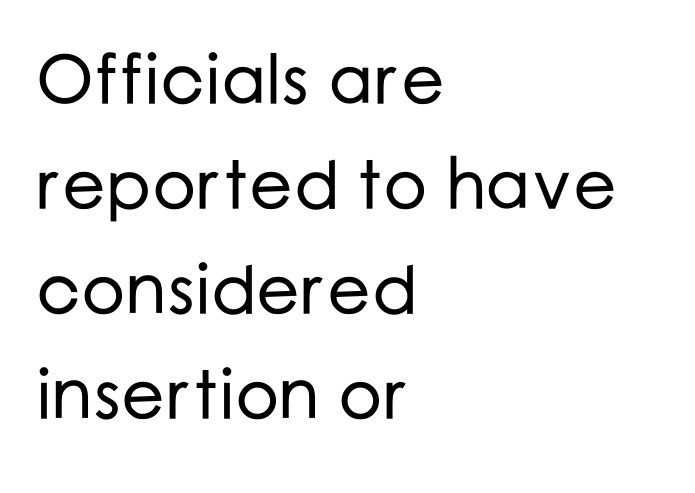
Q: Is the text italic (slanted)? A: No, it is upright.
Q: Is the typeface a serif or a sans-serif typeface? A: Sans-serif.
Q: Is the text underlined? A: No.
Q: How is the paragraph aligned? A: Left-aligned.
Q: Is the spacing between letters normal or unusually wide? A: Normal.
Q: Is the spacing between lines tight, normal or loose? A: Normal.
Q: Width (condensed, normal, or wide)? A: Normal.
Q: Stroke contrast? A: Low.
Q: x-height? A: Medium.
Q: Monospaced? A: No.
